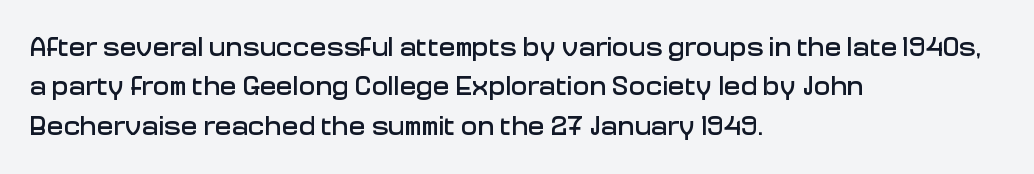
Q: Is the text italic (slanted)? A: No, it is upright.
Q: Is the typeface a serif or a sans-serif typeface? A: Sans-serif.
Q: Is the text underlined? A: No.
Q: How is the paragraph aligned? A: Left-aligned.
Q: Is the spacing between letters normal or unusually wide? A: Normal.
Q: Is the spacing between lines tight, normal or loose? A: Normal.
Q: Width (condensed, normal, or wide)? A: Normal.
Q: Stroke contrast? A: Low.
Q: x-height? A: Medium.
Q: Monospaced? A: No.
